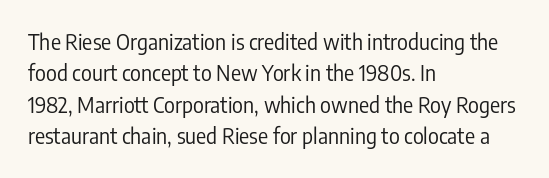
Q: Is the text bold? A: No.
Q: Is the text italic (slanted)? A: No, it is upright.
Q: Is the text underlined? A: No.
Q: How is the paragraph aligned? A: Left-aligned.
Q: Is the spacing between letters normal or unusually wide? A: Normal.
Q: Is the spacing between lines tight, normal or loose? A: Normal.
